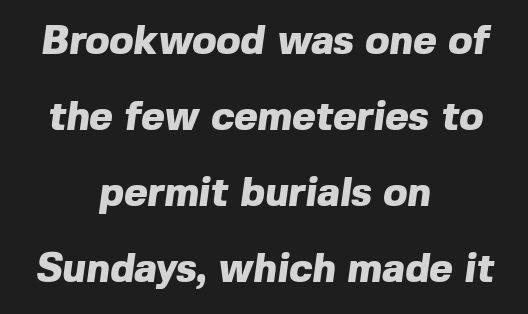
Q: Is the text bold? A: Yes.
Q: Is the typeface a serif or a sans-serif typeface? A: Sans-serif.
Q: Is the text underlined? A: No.
Q: How is the paragraph aligned? A: Centered.
Q: Is the spacing between letters normal or unusually wide? A: Normal.
Q: Is the spacing between lines tight, normal or loose? A: Loose.
Q: Width (condensed, normal, or wide)? A: Normal.
Q: x-height? A: Medium.
Q: Monospaced? A: No.
